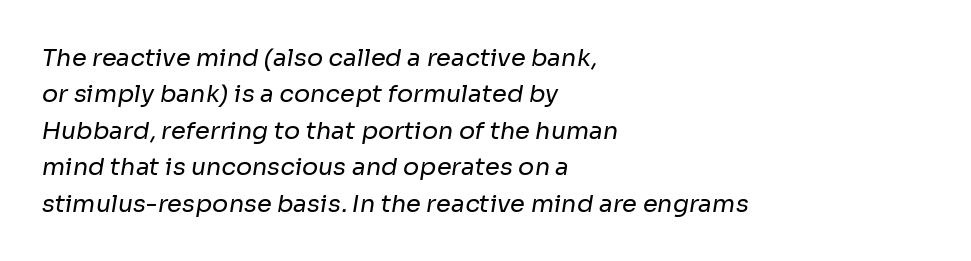
Q: Is the text bold? A: No.
Q: Is the text underlined? A: No.
Q: How is the paragraph aligned? A: Left-aligned.
Q: Is the spacing between letters normal or unusually wide? A: Normal.
Q: Is the spacing between lines tight, normal or loose? A: Normal.
